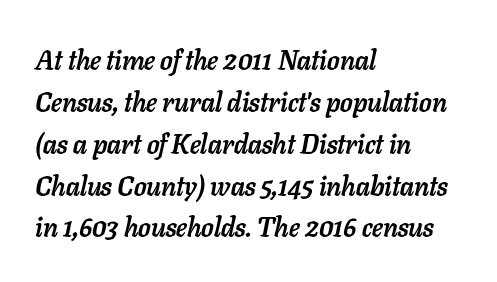
The image shows 27 px bold type, italic (leaning right); set left-aligned, normal line spacing (1.55x), normal letter spacing, not underlined.
